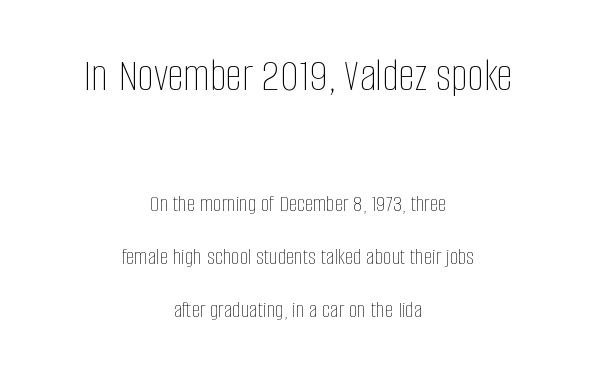
The image shows 47 px thin, condensed type, upright; set centered, loose line spacing (2.22x), normal letter spacing, not underlined; the first (top) block is 1.96x larger; low stroke contrast and a large x-height.
